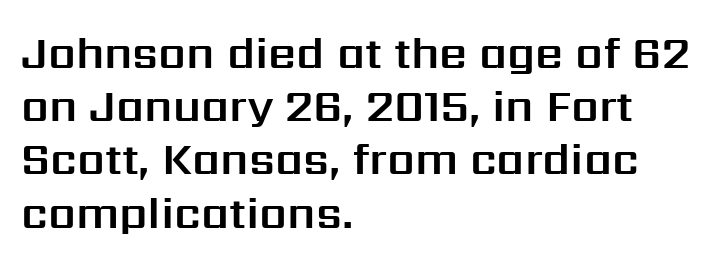
Q: Is the text italic (slanted)? A: No, it is upright.
Q: Is the typeface a serif or a sans-serif typeface? A: Sans-serif.
Q: Is the text underlined? A: No.
Q: How is the paragraph aligned? A: Left-aligned.
Q: Is the spacing between letters normal or unusually wide? A: Normal.
Q: Width (condensed, normal, or wide)? A: Normal.
Q: Stroke contrast? A: Medium.
Q: x-height? A: Medium.
Q: Monospaced? A: No.
